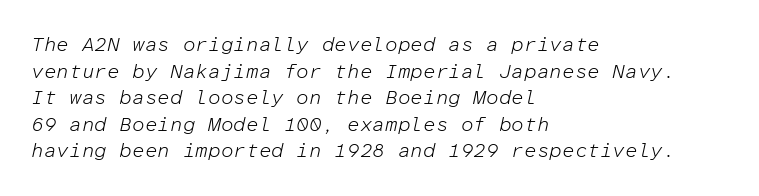
The image shows 20 px text type, italic (leaning right); set left-aligned, normal line spacing (1.33x), normal letter spacing, not underlined.
